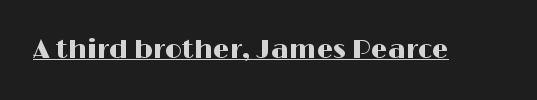
{"italic": "no", "underline": "yes", "letter_spacing": "normal", "letter_spacing_em": 0.0, "glyph_px": 26}
